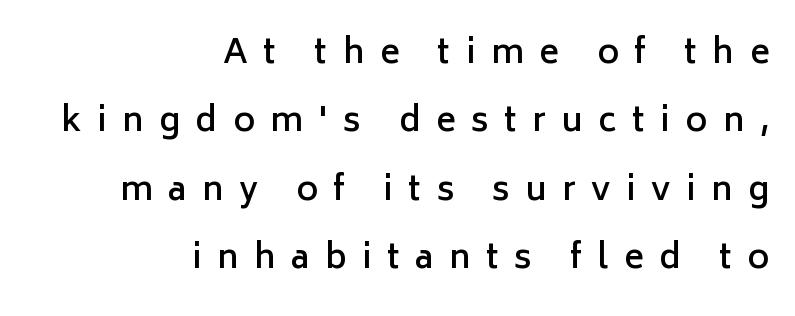
To sum up the face: it is a sans, with no serifs. Characters remain perfectly vertical along every line. Honestly, the letter spacing is so wide it's the main thing you notice. Regarding leading, the lines here are spaced well apart.
